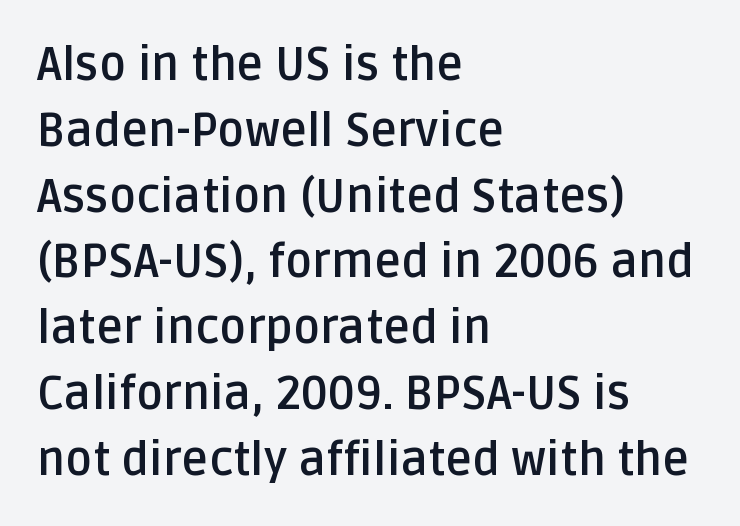
Q: Is the text bold? A: Yes.
Q: Is the text italic (slanted)? A: No, it is upright.
Q: Is the typeface a serif or a sans-serif typeface? A: Sans-serif.
Q: Is the text underlined? A: No.
Q: How is the paragraph aligned? A: Left-aligned.
Q: Is the spacing between letters normal or unusually wide? A: Normal.
Q: Is the spacing between lines tight, normal or loose? A: Normal.
Q: Width (condensed, normal, or wide)? A: Normal.
Q: Stroke contrast? A: Low.
Q: x-height? A: Large.
Q: Monospaced? A: No.
